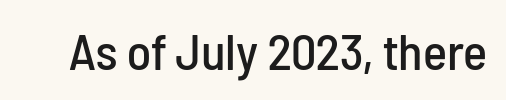
The image shows 51 px condensed sans-serif type, upright; set normal letter spacing, not underlined; low stroke contrast and a medium x-height.
